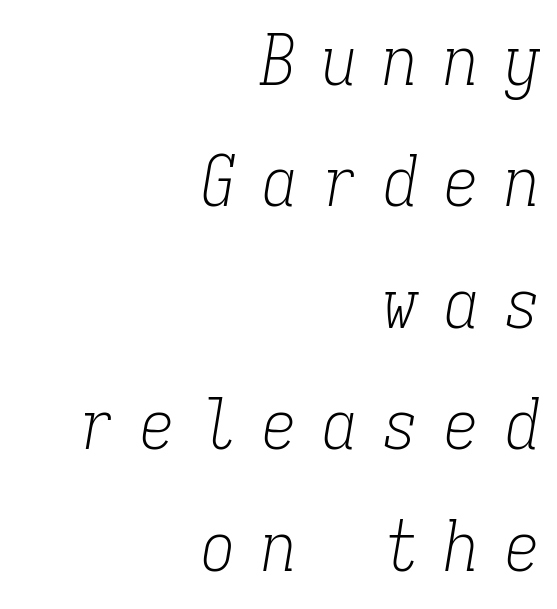
Style check: oblique. Line ends are locked; line starts wander. Think of a typewriter: that constant character pitch is what you see here. Is the type heavy? It reads as light-to-regular instead. These lines have a slow, spaced-out rhythm from letter to letter.
